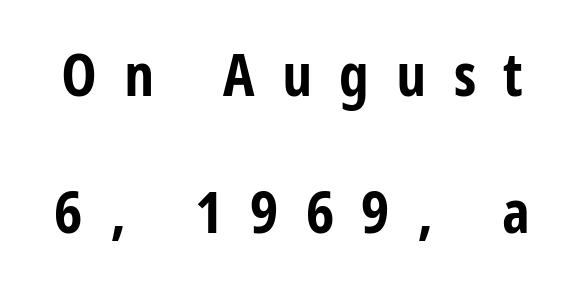
The image shows 60 px bold, condensed sans-serif type, upright; set loose line spacing (2.29x), unusually wide letter spacing (+0.45 em), not underlined; low stroke contrast and a large x-height.
